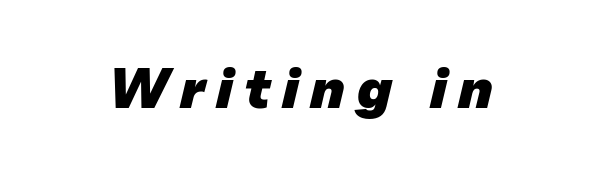
{"serif": "no", "bold": "yes", "weight": "heavy", "width": "normal", "stroke_contrast": "low", "x_height": "medium", "monospaced": "no", "underline": "no", "letter_spacing": "wide", "letter_spacing_em": 0.2, "glyph_px": 57}
